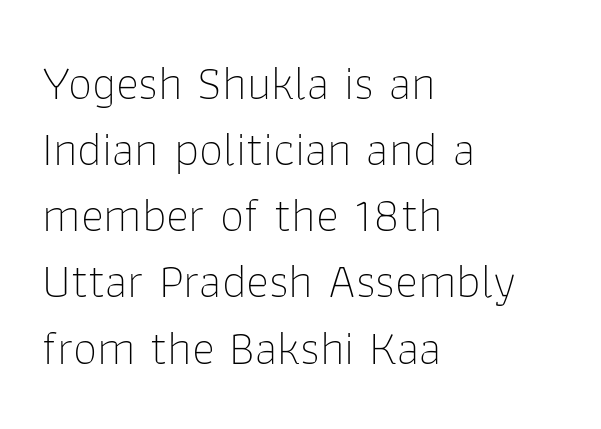
The letters sit at their default tracking, neither squeezed nor spread. The lines are quadded left. Italic: no, the glyphs are upright roman. Think of a printed novel: that variable character pitch is what you see here. Compared with a typical body face, this is equally light or lighter still.
